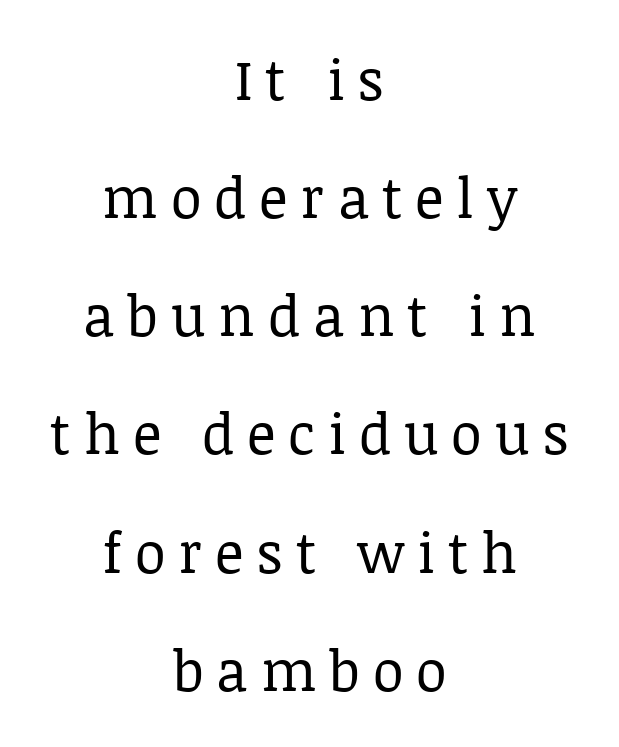
Proportional: the letters do not fall into vertical columns. Summary of weight: not heavy and not bold. Are there feet on the stems? There are — it's a serif. One glance says open: line gaps are wider than usual.
